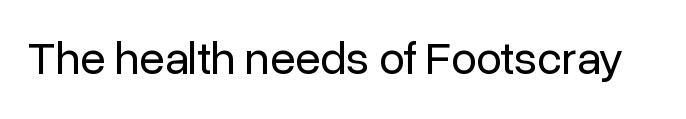
{"serif": "no", "italic": "no", "bold": "no", "weight": "regular", "width": "normal", "stroke_contrast": "low", "x_height": "medium", "monospaced": "no", "underline": "no", "letter_spacing": "normal", "letter_spacing_em": 0.0, "glyph_px": 46}
